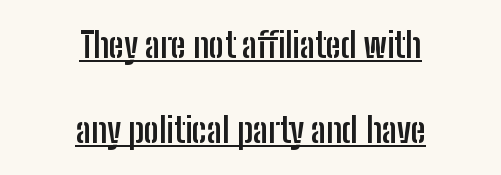
The image shows 34 px semibold, condensed sans-serif type, upright; set centered, loose line spacing (2.5x), normal letter spacing, underlined; low stroke contrast and a medium x-height.
